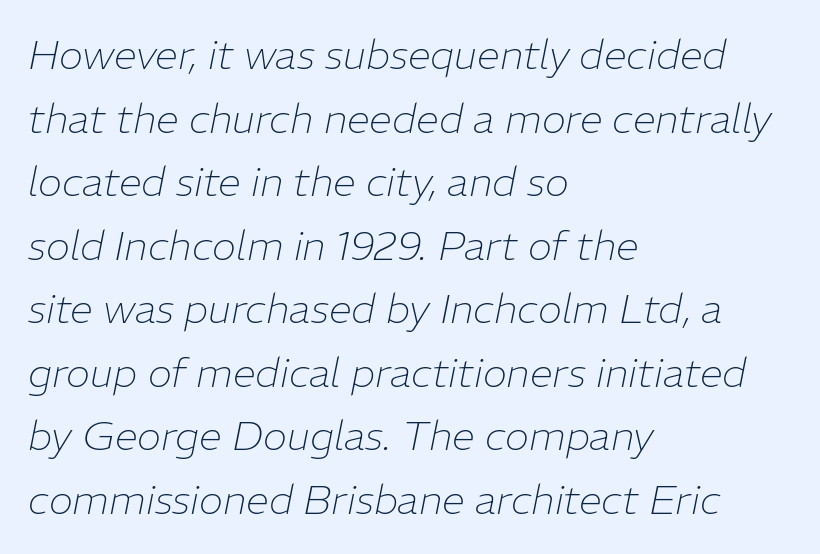
The image shows 41 px thin type, italic (leaning right); set left-aligned, normal line spacing (1.55x), normal letter spacing, not underlined; low stroke contrast and a medium x-height.
